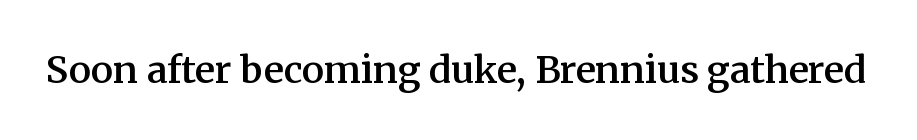
{"serif": "yes", "italic": "no", "bold": "semi", "weight": "semibold", "width": "normal", "stroke_contrast": "medium", "x_height": "medium", "monospaced": "no", "underline": "no", "letter_spacing": "normal", "letter_spacing_em": 0.0, "glyph_px": 37}
